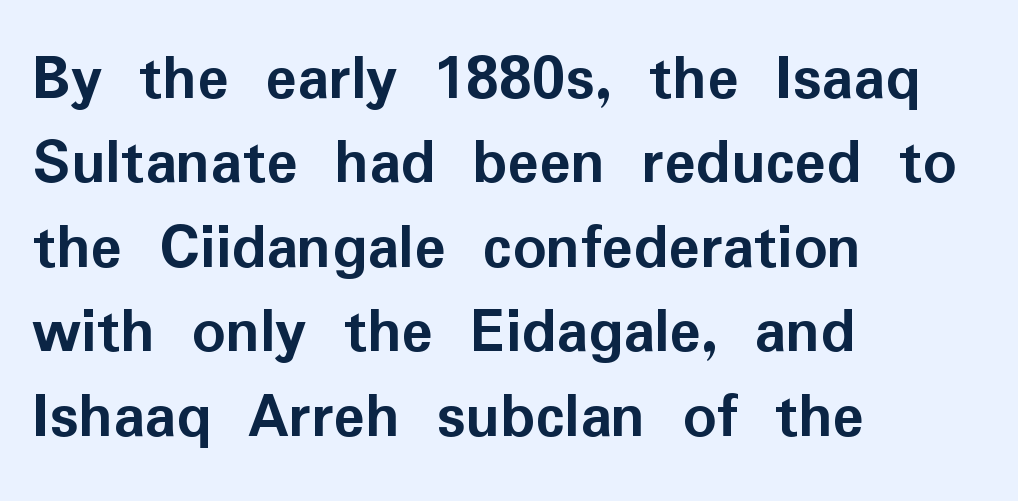
Short note: letters normally spaced. Rendered with straight, roman letterforms. The text block is weighted toward the left margin, trailing off unevenly rightward. The rendering shows plain stroke endings on the letterforms — a sans-serif design. The space between consecutive lines is moderate.
